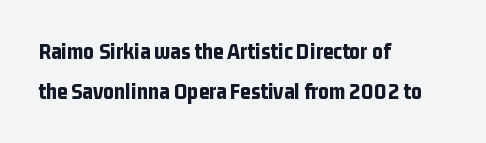
{"italic": "no", "bold": "yes", "underline": "no", "align": "left", "line_spacing_ratio": 1.74, "letter_spacing": "normal", "letter_spacing_em": 0.0, "glyph_px": 23}
